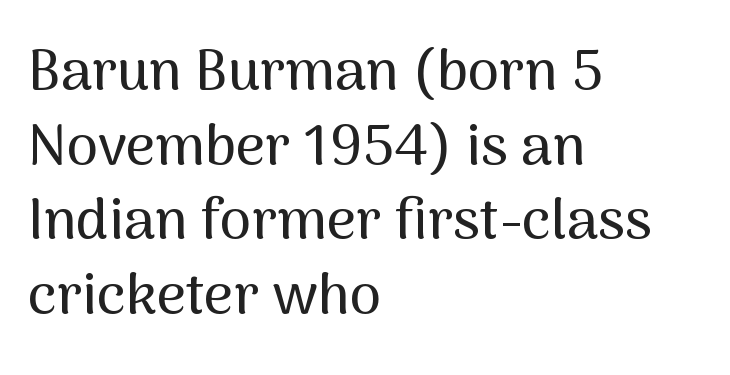
{"serif": "no", "italic": "no", "width": "normal", "stroke_contrast": "medium", "x_height": "medium", "monospaced": "no", "underline": "no", "align": "left", "line_spacing": "normal", "line_spacing_ratio": 1.31, "letter_spacing": "normal", "letter_spacing_em": 0.0, "glyph_px": 57}
